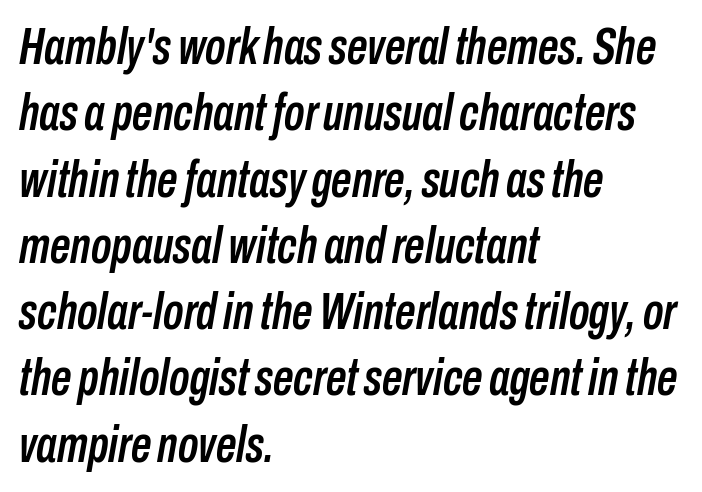
The vertical gap from one line to the next is medium. Line beginnings align vertically; line endings do not. Do the characters align in a grid? No, the font is proportional. The letters sit at their default tracking, neither squeezed nor spread.
